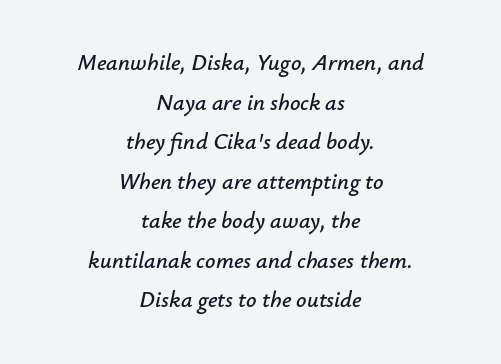
Q: Is the text italic (slanted)? A: Yes, it leans right by about 12 degrees.
Q: Is the text underlined? A: No.
Q: How is the paragraph aligned? A: Centered.
Q: Is the spacing between letters normal or unusually wide? A: Normal.
